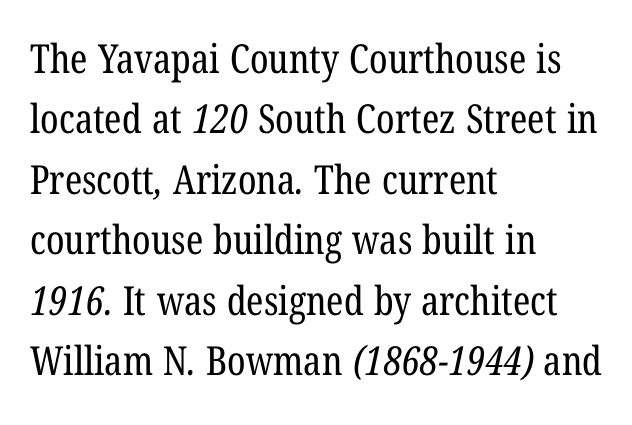
Q: Is the text bold? A: No.
Q: Is the typeface a serif or a sans-serif typeface? A: Serif.
Q: Is the text underlined? A: No.
Q: How is the paragraph aligned? A: Left-aligned.
Q: Is the spacing between letters normal or unusually wide? A: Normal.
Q: Is the spacing between lines tight, normal or loose? A: Normal.
Q: Width (condensed, normal, or wide)? A: Condensed.
Q: Stroke contrast? A: Low.
Q: x-height? A: Medium.
Q: Monospaced? A: No.
